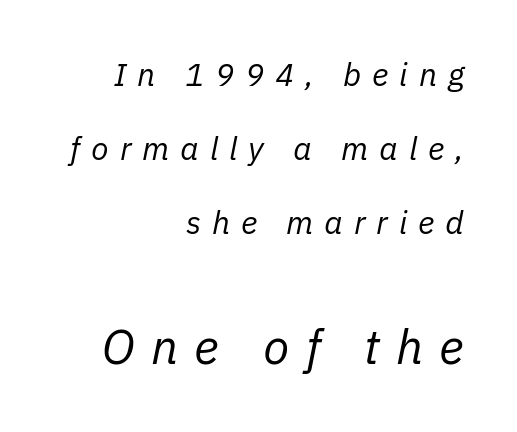
Q: Is the text bold? A: No.
Q: Is the text italic (slanted)? A: Yes, it leans right by about 11 degrees.
Q: Is the text underlined? A: No.
Q: How is the paragraph aligned? A: Right-aligned.
Q: Is the spacing between letters normal or unusually wide? A: Unusually wide.
Q: Is the spacing between lines tight, normal or loose? A: Loose.
Q: Which block of text is set in a larger size, the first (top) or the second (bottom)? A: The second (bottom) one.
Q: Width (condensed, normal, or wide)? A: Normal.
Q: Stroke contrast? A: Low.
Q: x-height? A: Medium.
Q: Monospaced? A: No.
